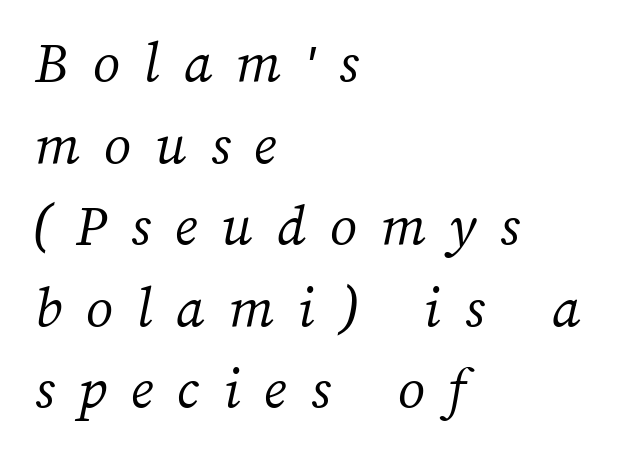
{"bold": "no", "weight": "light", "width": "normal", "stroke_contrast": "medium", "x_height": "medium", "monospaced": "no", "underline": "no", "align": "left", "line_spacing": "normal", "line_spacing_ratio": 1.36, "letter_spacing": "wide", "letter_spacing_em": 0.4, "glyph_px": 60}
